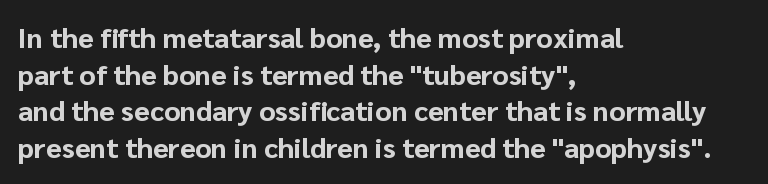
Q: Is the text bold? A: Yes.
Q: Is the text italic (slanted)? A: No, it is upright.
Q: Is the typeface a serif or a sans-serif typeface? A: Sans-serif.
Q: Is the text underlined? A: No.
Q: How is the paragraph aligned? A: Left-aligned.
Q: Is the spacing between letters normal or unusually wide? A: Normal.
Q: Is the spacing between lines tight, normal or loose? A: Normal.
Q: Width (condensed, normal, or wide)? A: Normal.
Q: Stroke contrast? A: Low.
Q: x-height? A: Medium.
Q: Monospaced? A: No.
